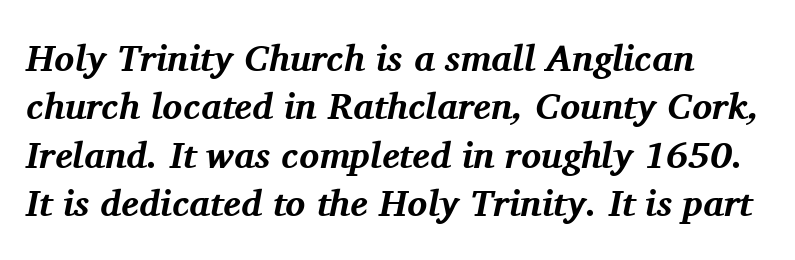
Each new line begins a customary step beneath the previous one. Typographically, this falls in the serif category. There is no visible air inserted between adjacent glyphs. Decoration check: the copy has no underline. Notice how thick the strokes are: this is what a full bold looks like. These lines are rendered in a variable-pitch font.
